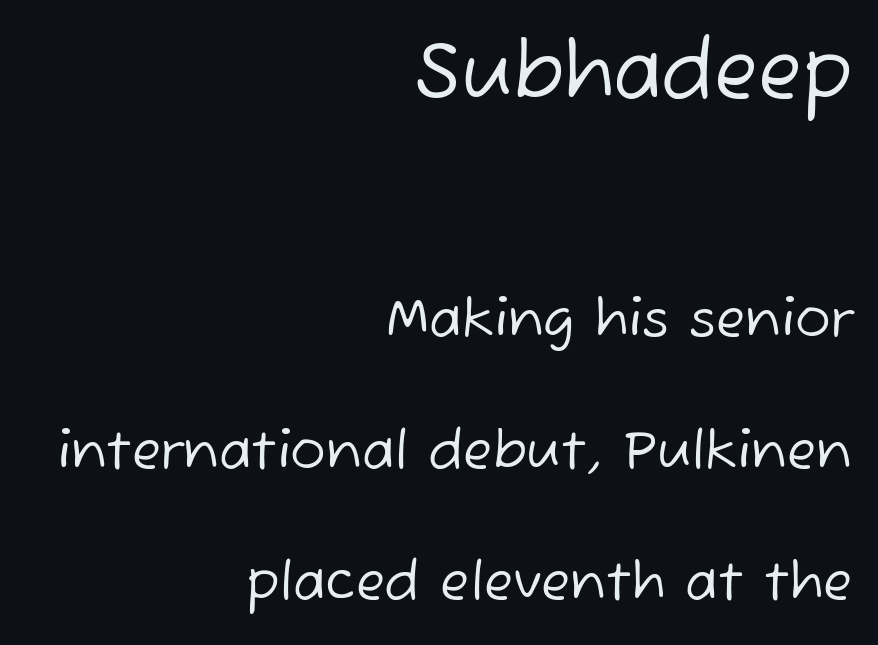
No feet cap the strokes, marking this as sans-serif type. Typeset ragged left — the right edge is the straight one. Spacing between characters is what you'd get straight out of the box. The strokes are not fattened; the text isn't bold. The space beneath each line is pristine and unruled.
